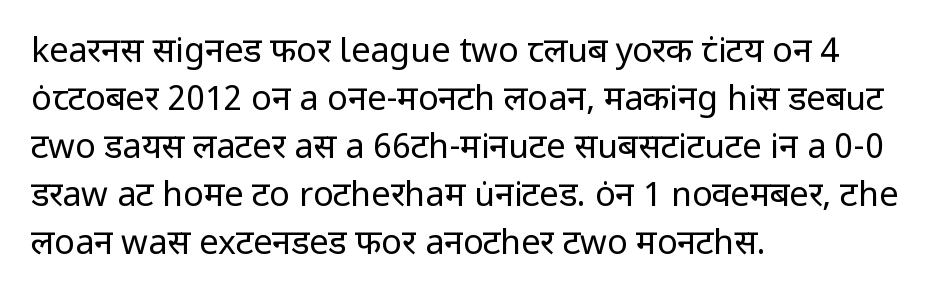
Q: Is the text bold? A: No.
Q: Is the text italic (slanted)? A: No, it is upright.
Q: Is the typeface a serif or a sans-serif typeface? A: Sans-serif.
Q: Is the text underlined? A: No.
Q: How is the paragraph aligned? A: Left-aligned.
Q: Is the spacing between letters normal or unusually wide? A: Normal.
Q: Is the spacing between lines tight, normal or loose? A: Normal.
Q: Width (condensed, normal, or wide)? A: Normal.
Q: Stroke contrast? A: Low.
Q: x-height? A: Medium.
Q: Monospaced? A: No.
